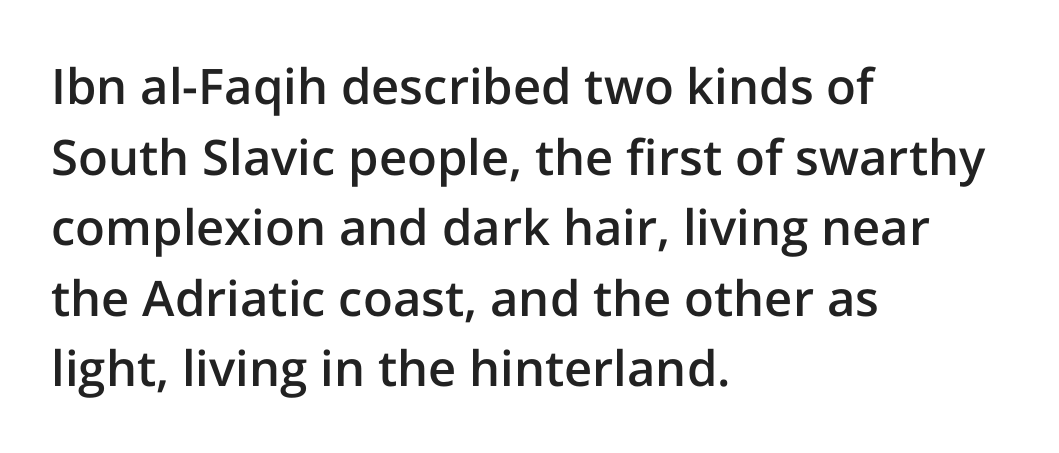
{"serif": "no", "italic": "no", "bold": "semi", "weight": "semibold", "width": "normal", "stroke_contrast": "low", "x_height": "medium", "monospaced": "no", "underline": "no", "align": "left", "line_spacing": "normal", "line_spacing_ratio": 1.44, "letter_spacing": "normal", "letter_spacing_em": 0.0, "glyph_px": 49}
